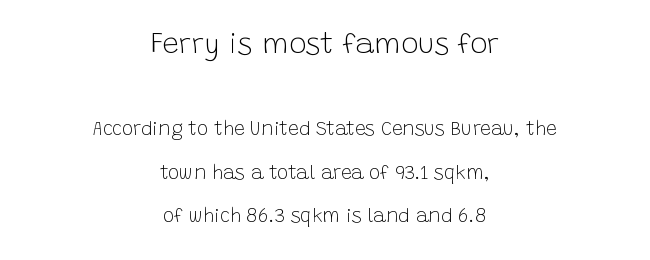
The image shows 29 px light sans-serif type, upright; set centered, loose line spacing (2.3x), normal letter spacing, not underlined; the first (top) block is 1.53x larger; low stroke contrast and a large x-height.
